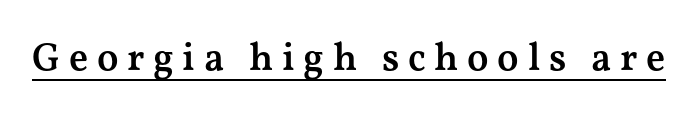
{"serif": "yes", "italic": "no", "bold": "semi", "weight": "semibold", "width": "wide", "stroke_contrast": "medium", "x_height": "medium", "monospaced": "no", "underline": "yes", "letter_spacing": "wide", "letter_spacing_em": 0.22, "glyph_px": 39}
